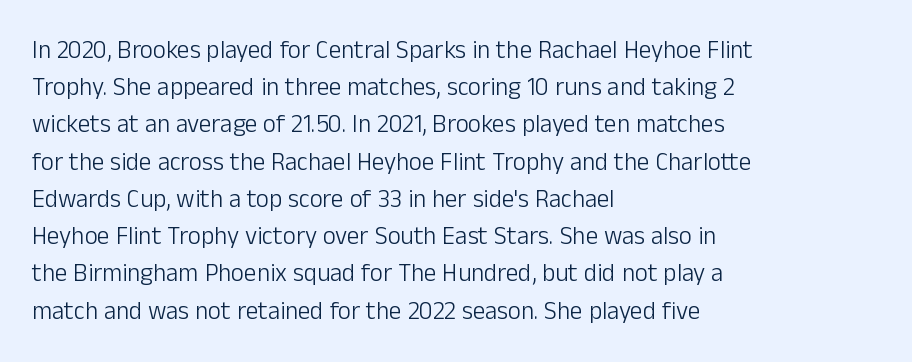
Q: Is the text bold? A: No.
Q: Is the text italic (slanted)? A: No, it is upright.
Q: Is the text underlined? A: No.
Q: How is the paragraph aligned? A: Left-aligned.
Q: Is the spacing between letters normal or unusually wide? A: Normal.
Q: Is the spacing between lines tight, normal or loose? A: Normal.
